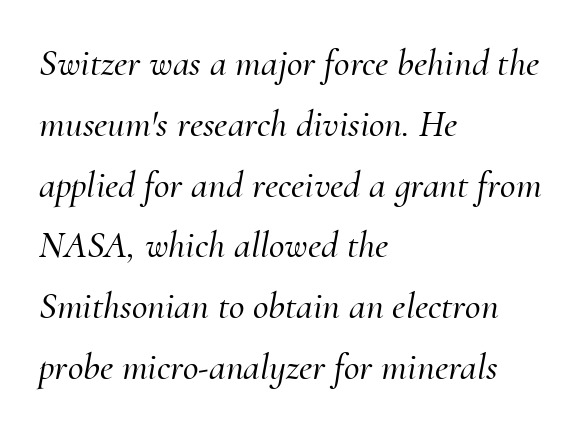
{"serif": "yes", "italic": "yes", "lean": "right", "slant_degrees": 10, "width": "normal", "stroke_contrast": "medium", "x_height": "small", "monospaced": "no", "underline": "no", "align": "left", "line_spacing": "normal", "line_spacing_ratio": 1.6, "letter_spacing": "normal", "letter_spacing_em": 0.0, "glyph_px": 38}
